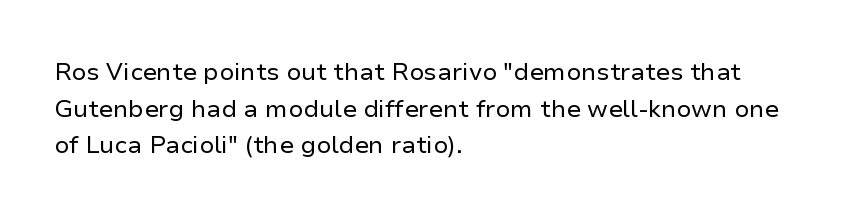
Standard letterfit; no display-style spreading of the glyphs. No chunkiness to these letters — they're not bold. This is roman type, the default non-slanted kind. Does the copy run flush right? No — it runs flush left.
